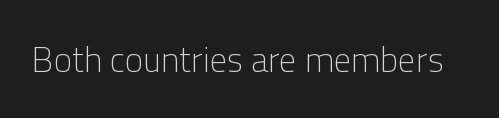
A typesetter would label this face a sans. A roman cut, with each character standing at attention. Type without underlining. Proportional: the letters do not fall into vertical columns. The characters are drawn with everyday or finer stroke widths.
